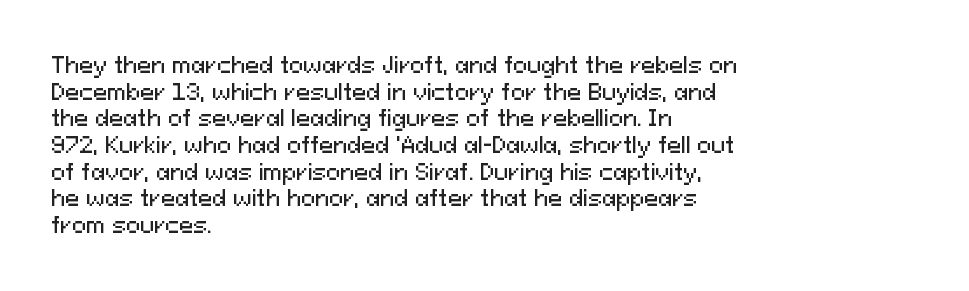
The image shows 21 px text type, upright; set left-aligned, normal line spacing (1.27x), normal letter spacing, not underlined.
